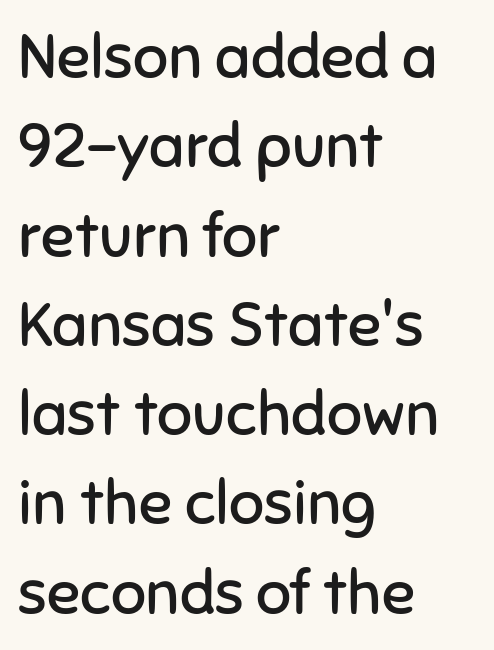
{"serif": "no", "italic": "no", "bold": "no", "weight": "regular", "width": "normal", "stroke_contrast": "low", "x_height": "medium", "monospaced": "no", "underline": "no", "align": "left", "line_spacing": "normal", "line_spacing_ratio": 1.44, "letter_spacing": "normal", "letter_spacing_em": 0.0, "glyph_px": 62}
